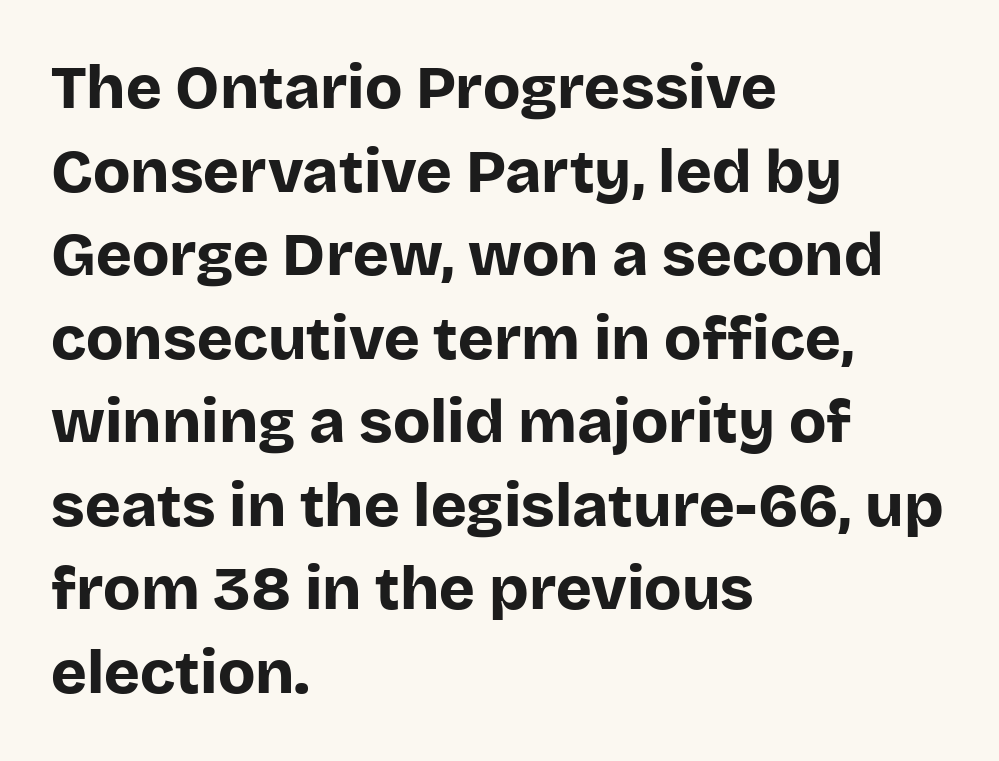
No italicization has been applied; the sample stays upright. The lines sit at an ordinary, default distance from one another. Is this a fixed-width face? No — the glyphs have proportional, varying widths. Is this a sans? Yes — the strokes have no serifs. Each row of text sits above clean, open space.
